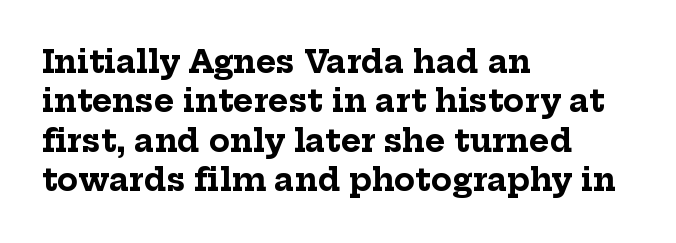
{"serif": "yes", "italic": "no", "bold": "yes", "weight": "bold", "width": "normal", "stroke_contrast": "low", "x_height": "medium", "monospaced": "no", "underline": "no", "align": "left", "line_spacing": "normal", "line_spacing_ratio": 1.27, "letter_spacing": "normal", "letter_spacing_em": 0.0, "glyph_px": 31}
